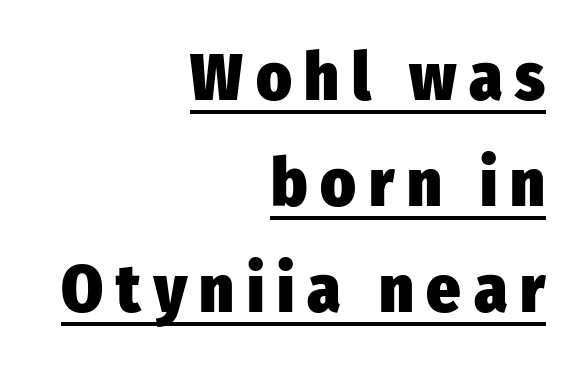
The image shows 67 px heavy, condensed sans-serif type, upright; set right-aligned, normal line spacing (1.58x), underlined; low stroke contrast and a medium x-height.
